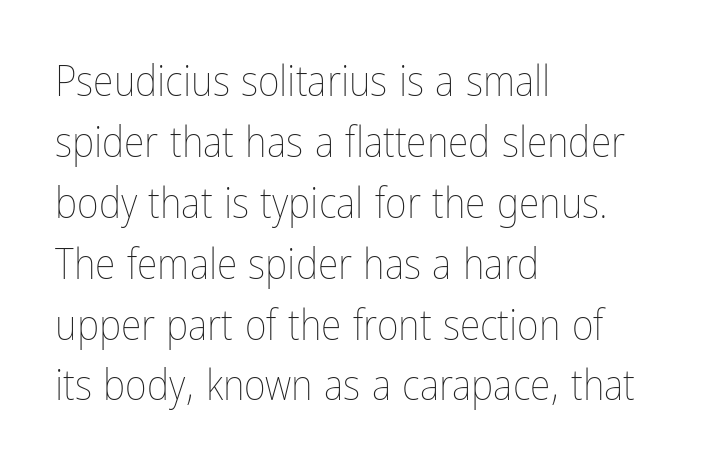
Q: Is the text bold? A: No.
Q: Is the text italic (slanted)? A: No, it is upright.
Q: Is the text underlined? A: No.
Q: How is the paragraph aligned? A: Left-aligned.
Q: Is the spacing between letters normal or unusually wide? A: Normal.
Q: Is the spacing between lines tight, normal or loose? A: Normal.
Q: Width (condensed, normal, or wide)? A: Condensed.
Q: Stroke contrast? A: Low.
Q: x-height? A: Medium.
Q: Monospaced? A: No.
